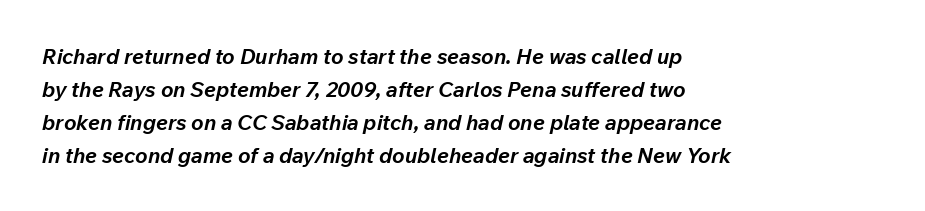
The image shows 21 px bold type, italic (leaning right); set left-aligned, normal line spacing (1.57x), normal letter spacing, not underlined.
